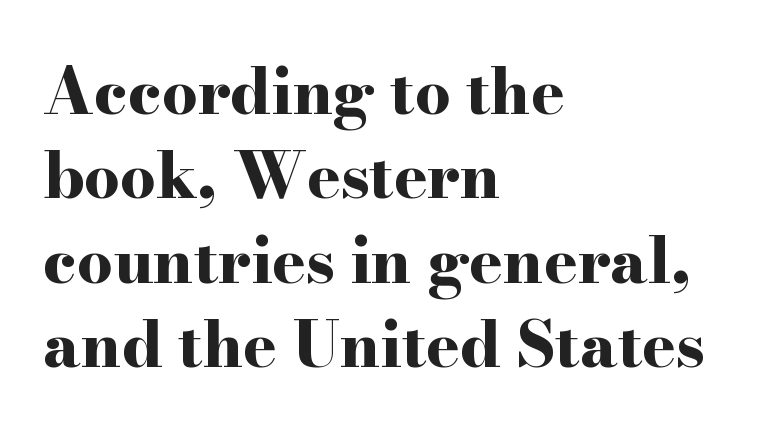
Q: Is the text bold? A: Yes.
Q: Is the text italic (slanted)? A: No, it is upright.
Q: Is the typeface a serif or a sans-serif typeface? A: Serif.
Q: Is the text underlined? A: No.
Q: How is the paragraph aligned? A: Left-aligned.
Q: Is the spacing between letters normal or unusually wide? A: Normal.
Q: Is the spacing between lines tight, normal or loose? A: Normal.
Q: Width (condensed, normal, or wide)? A: Wide.
Q: Stroke contrast? A: High.
Q: x-height? A: Small.
Q: Monospaced? A: No.
